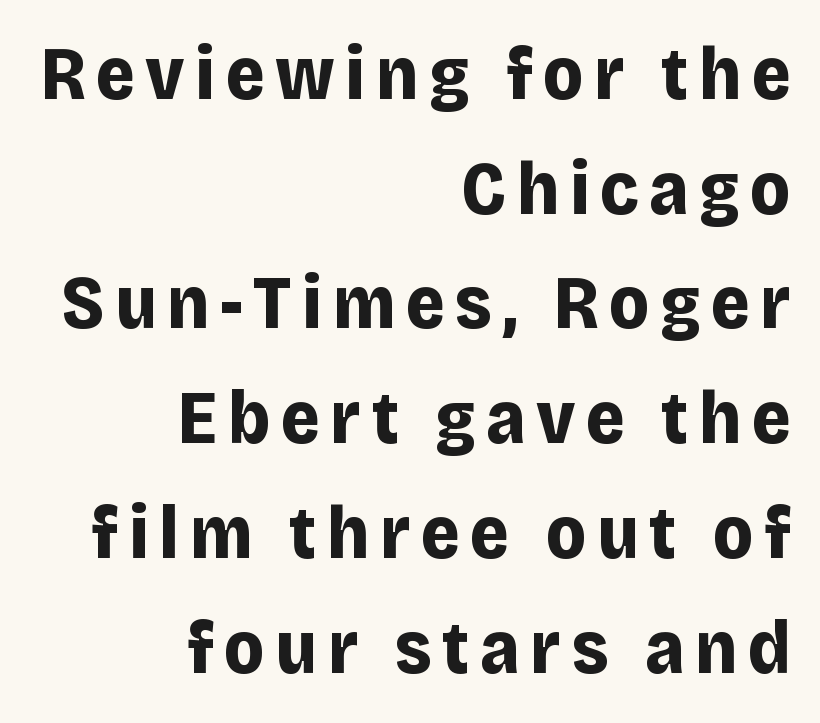
{"serif": "no", "italic": "no", "bold": "yes", "weight": "bold", "width": "normal", "stroke_contrast": "low", "x_height": "large", "monospaced": "no", "underline": "no", "align": "right", "line_spacing": "normal", "line_spacing_ratio": 1.53, "glyph_px": 75}
